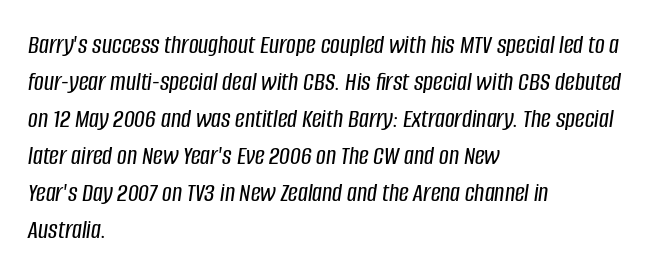
No extra tracking has been applied to these lines. Plain, unruled lines of type. Slanted lettering throughout. Normally led — the rows are evenly, conventionally spaced.
